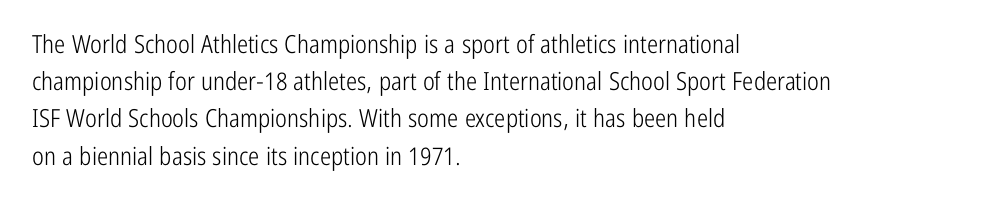
{"italic": "no", "bold": "no", "underline": "no", "align": "left", "line_spacing": "normal", "line_spacing_ratio": 1.49, "letter_spacing": "normal", "letter_spacing_em": 0.0, "glyph_px": 25}
